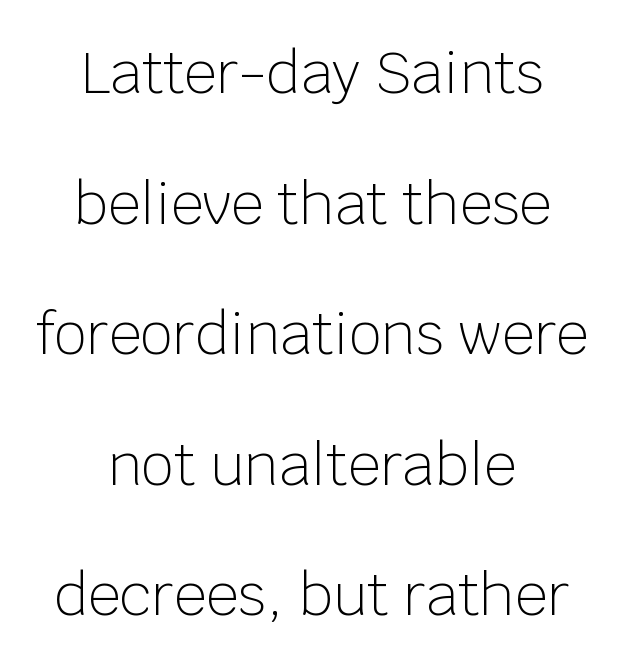
{"serif": "no", "italic": "no", "bold": "no", "weight": "light", "width": "normal", "stroke_contrast": "low", "x_height": "large", "monospaced": "no", "underline": "no", "align": "center", "line_spacing": "loose", "line_spacing_ratio": 2.29, "letter_spacing": "normal", "letter_spacing_em": 0.0, "glyph_px": 57}
